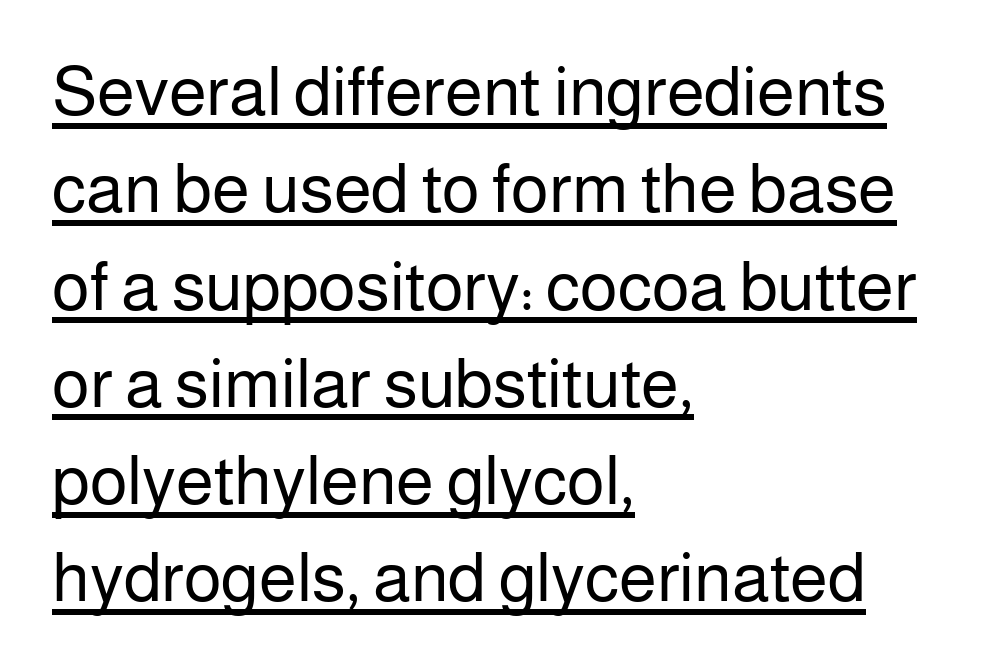
Is the type heavy? It reads as light-to-regular instead. Reading down the block, your eye returns to a fixed left position each line. Each word holds together tightly as a unit, with standard inter-letter gaps. Has an underline been added? It has. Italic? Not at all — the glyphs are vertical.
